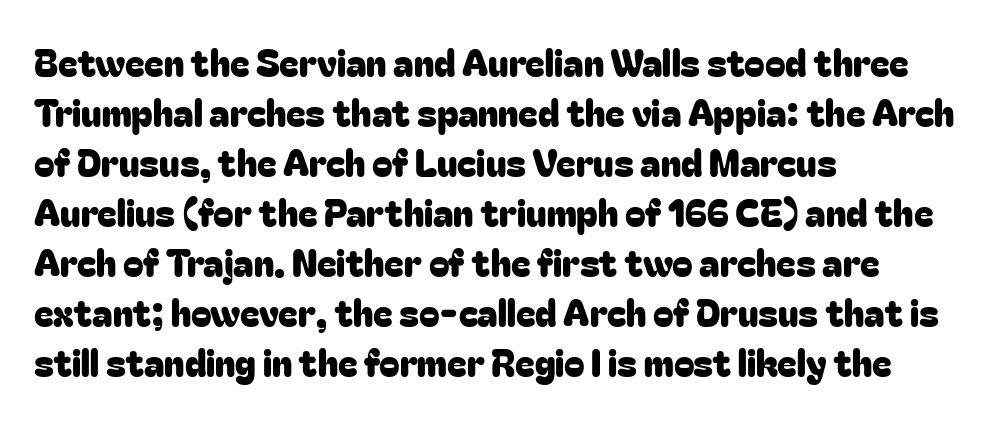
{"serif": "no", "italic": "no", "width": "normal", "stroke_contrast": "low", "x_height": "medium", "monospaced": "no", "underline": "no", "align": "left", "line_spacing": "normal", "line_spacing_ratio": 1.35, "letter_spacing": "normal", "letter_spacing_em": 0.0, "glyph_px": 37}
